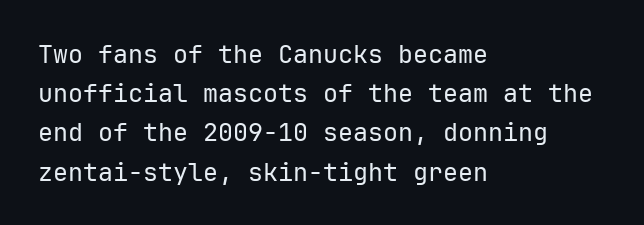
Q: Is the text bold? A: No.
Q: Is the text italic (slanted)? A: No, it is upright.
Q: Is the text underlined? A: No.
Q: How is the paragraph aligned? A: Left-aligned.
Q: Is the spacing between letters normal or unusually wide? A: Normal.
Q: Is the spacing between lines tight, normal or loose? A: Normal.
